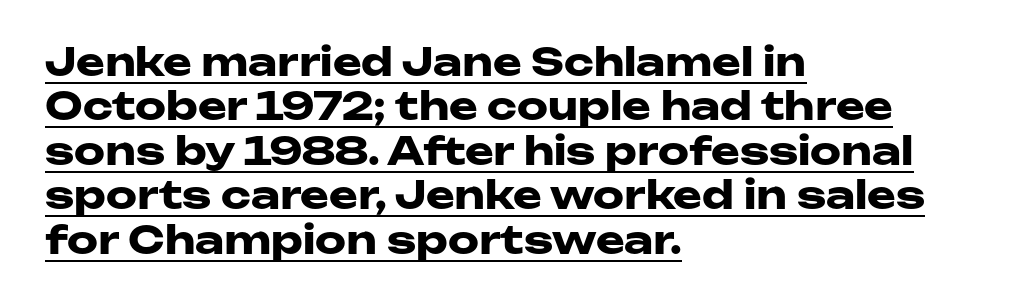
Q: Is the text bold? A: Yes.
Q: Is the text italic (slanted)? A: No, it is upright.
Q: Is the typeface a serif or a sans-serif typeface? A: Sans-serif.
Q: Is the text underlined? A: Yes.
Q: How is the paragraph aligned? A: Left-aligned.
Q: Is the spacing between letters normal or unusually wide? A: Normal.
Q: Is the spacing between lines tight, normal or loose? A: Tight.
Q: Width (condensed, normal, or wide)? A: Wide.
Q: Stroke contrast? A: Low.
Q: x-height? A: Medium.
Q: Monospaced? A: No.
